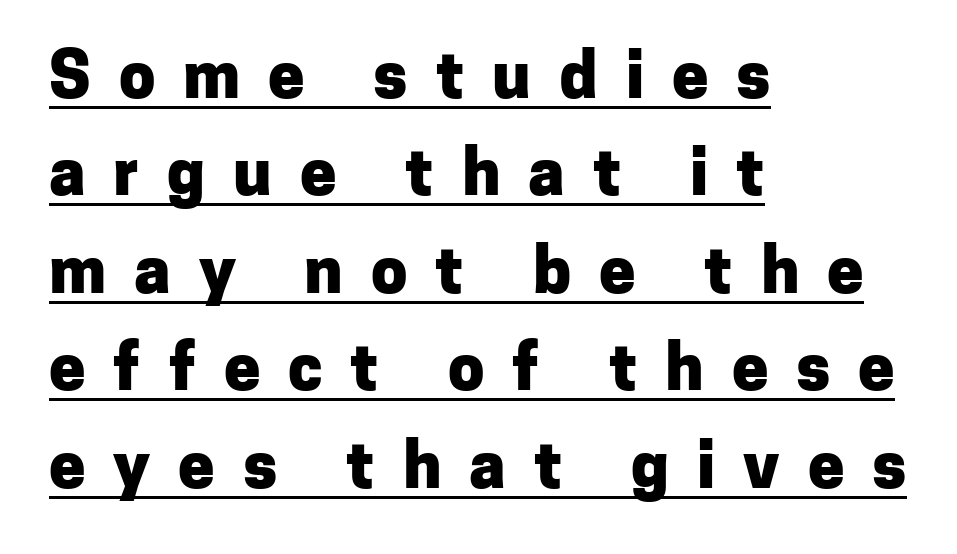
Short and long lines alike share a common starting point at left. Notice how thick the strokes are: this is what a full bold looks like. The line-height multiplier appears to be the usual default. The letters advance in unequal steps, a hallmark of proportional type.
